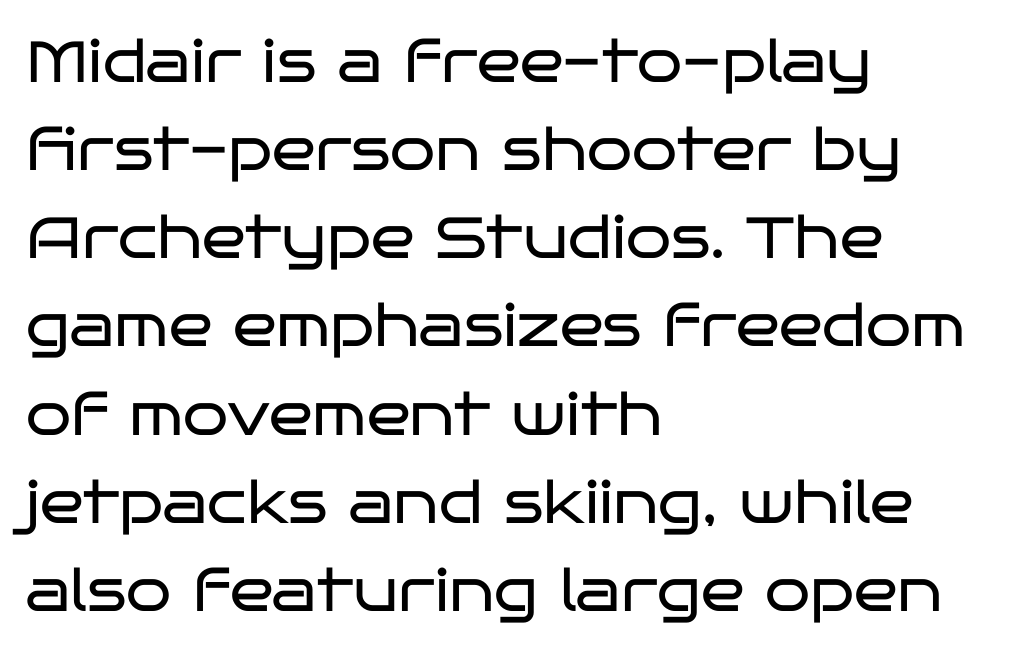
Just letters on the line, the space beneath them empty. Weight: regular or lighter. Is this a sans? Yes — the strokes have no serifs. Reading down the column, the eye jumps a familiar distance to each next line.
